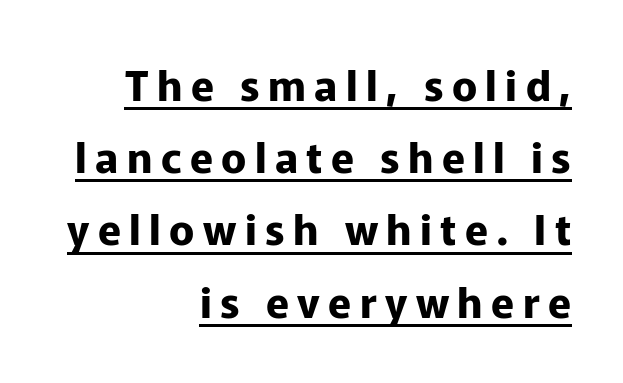
Compared with undecorated copy, this sample adds a rule below the words. Serif or sans? Sans — the stroke terminals are bare. Posture: vertical. Looks like regular typesetting: each glyph gets only the width it needs. Caption: bold face, heavy strokes.
